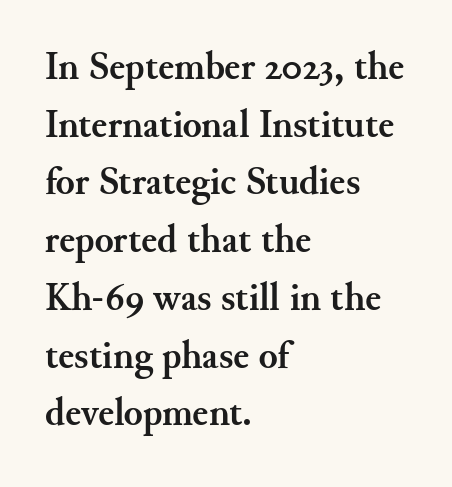
Q: Is the text bold? A: Yes.
Q: Is the text italic (slanted)? A: No, it is upright.
Q: Is the typeface a serif or a sans-serif typeface? A: Serif.
Q: Is the text underlined? A: No.
Q: How is the paragraph aligned? A: Left-aligned.
Q: Is the spacing between letters normal or unusually wide? A: Normal.
Q: Is the spacing between lines tight, normal or loose? A: Normal.
Q: Width (condensed, normal, or wide)? A: Normal.
Q: Stroke contrast? A: Medium.
Q: x-height? A: Small.
Q: Monospaced? A: No.
